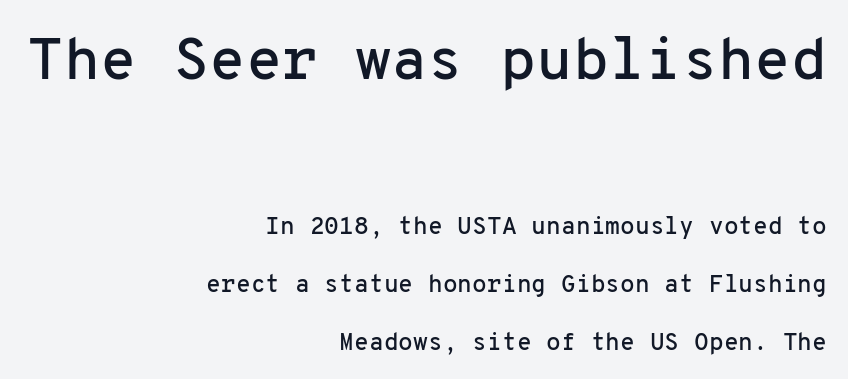
The image shows 59 px sans-serif type, upright, monospaced; set right-aligned, loose line spacing (2.41x), normal letter spacing, not underlined; the first (top) block is 2.46x larger; low stroke contrast and a medium x-height.
